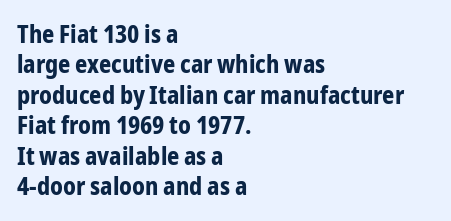
Q: Is the text bold? A: Yes.
Q: Is the text italic (slanted)? A: No, it is upright.
Q: Is the text underlined? A: No.
Q: How is the paragraph aligned? A: Left-aligned.
Q: Is the spacing between letters normal or unusually wide? A: Normal.
Q: Is the spacing between lines tight, normal or loose? A: Normal.
